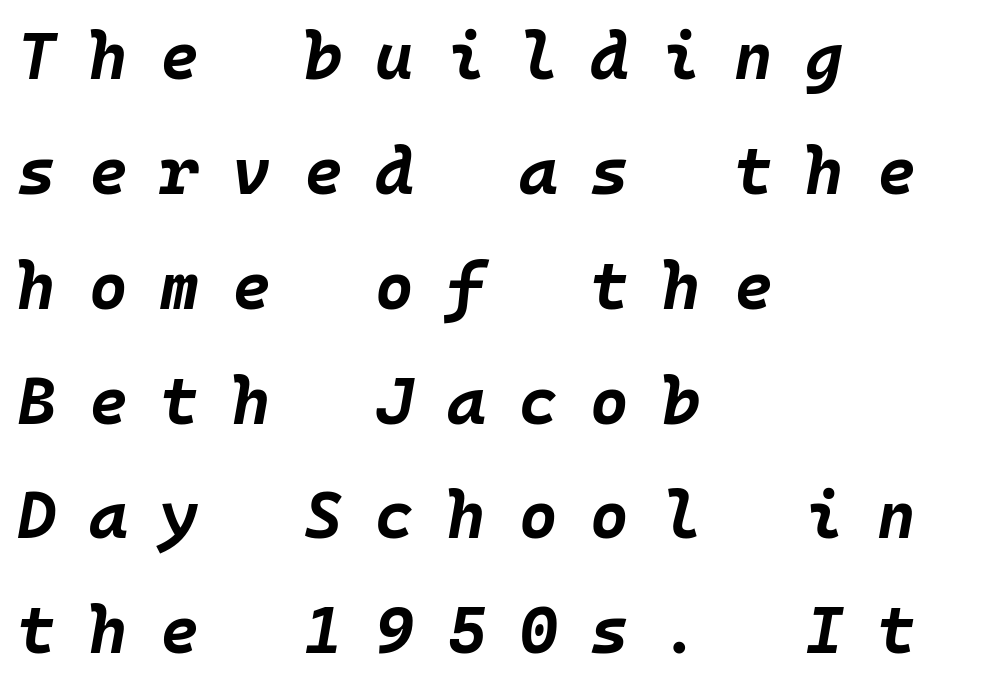
Q: Is the text bold? A: Yes.
Q: Is the text italic (slanted)? A: Yes, it leans right by about 10 degrees.
Q: Is the text underlined? A: No.
Q: How is the paragraph aligned? A: Left-aligned.
Q: Is the spacing between letters normal or unusually wide? A: Unusually wide.
Q: Width (condensed, normal, or wide)? A: Normal.
Q: Stroke contrast? A: Low.
Q: x-height? A: Large.
Q: Monospaced? A: Yes.
